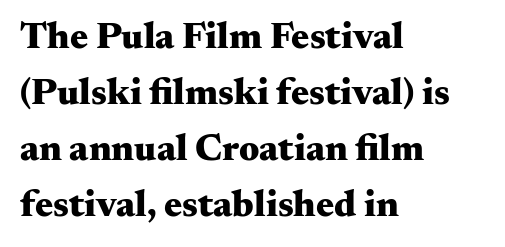
The characters display serif detailing at their extremities. The space directly below the letters is spotless. This sample has the flowing, uneven cadence of proportional lettering. Upright lettering throughout. Nothing unusual about the tracking: characters are spaced as the font intends. The lines in this sample share a left origin and differ only in where they stop.
